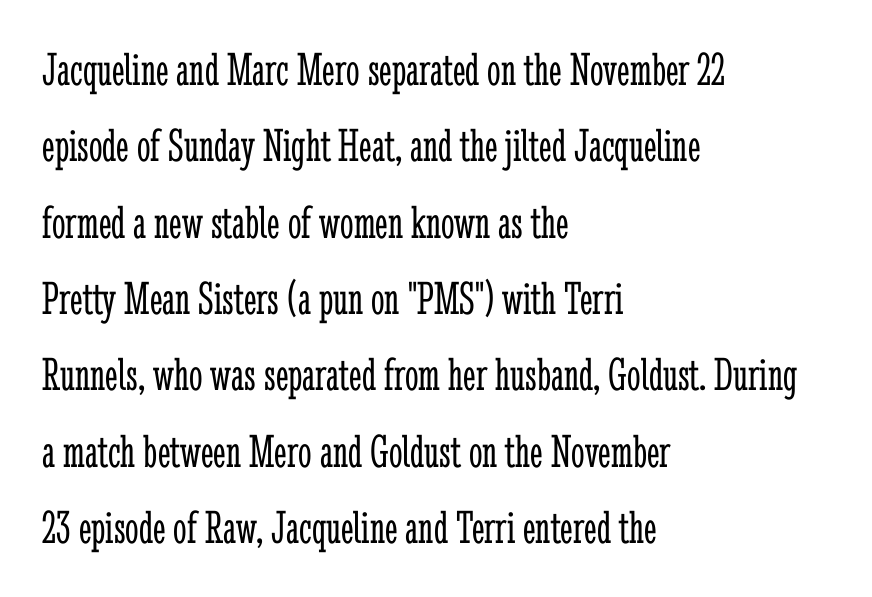
The rendering keeps characters at their native spacing. The face used here is proportionally spaced, like ordinary book or web type. Descenders hang freely into open space. Vertical strokes here are truly vertical. Stem width sits at or under what a default text font uses. Layout note: lines flush left.
